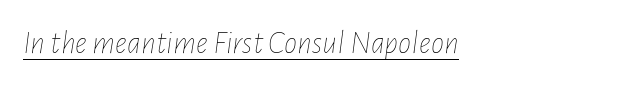
Q: Is the text bold? A: No.
Q: Is the text italic (slanted)? A: Yes, it leans right by about 7 degrees.
Q: Is the text underlined? A: Yes.
Q: How is the paragraph aligned? A: Left-aligned.
Q: Is the spacing between letters normal or unusually wide? A: Normal.
Q: Width (condensed, normal, or wide)? A: Condensed.
Q: Stroke contrast? A: Low.
Q: x-height? A: Medium.
Q: Monospaced? A: No.
